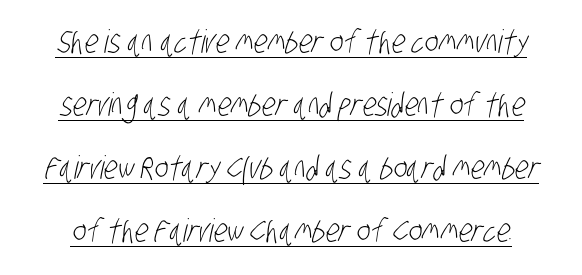
Q: Is the text bold? A: No.
Q: Is the typeface a serif or a sans-serif typeface? A: Sans-serif.
Q: Is the text underlined? A: Yes.
Q: Is the spacing between letters normal or unusually wide? A: Normal.
Q: Is the spacing between lines tight, normal or loose? A: Loose.
Q: Width (condensed, normal, or wide)? A: Condensed.
Q: Stroke contrast? A: Low.
Q: x-height? A: Large.
Q: Monospaced? A: No.
